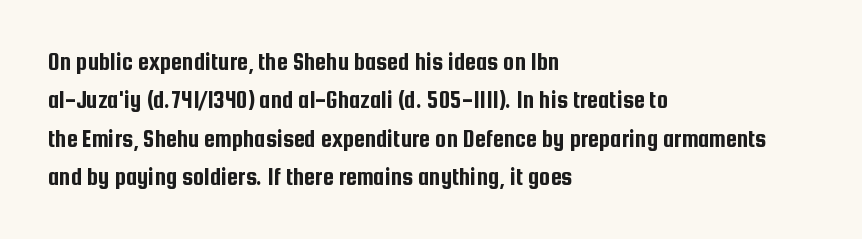
{"italic": "no", "underline": "no", "align": "left", "line_spacing": "normal", "line_spacing_ratio": 1.54, "letter_spacing": "normal", "letter_spacing_em": 0.0, "glyph_px": 25}
